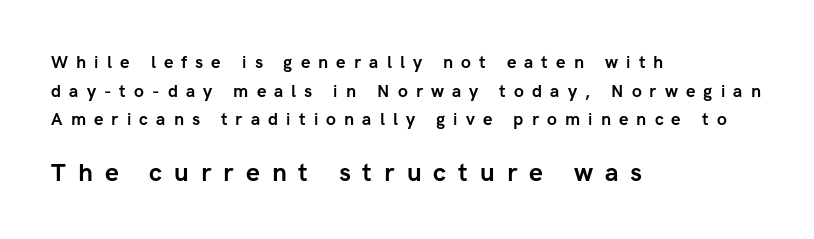
{"italic": "no", "bold": "yes", "underline": "no", "align": "left", "line_spacing": "normal", "line_spacing_ratio": 1.68, "letter_spacing": "wide", "letter_spacing_em": 0.48, "larger_block": "second", "size_ratio": 1.47, "glyph_px": 25}
